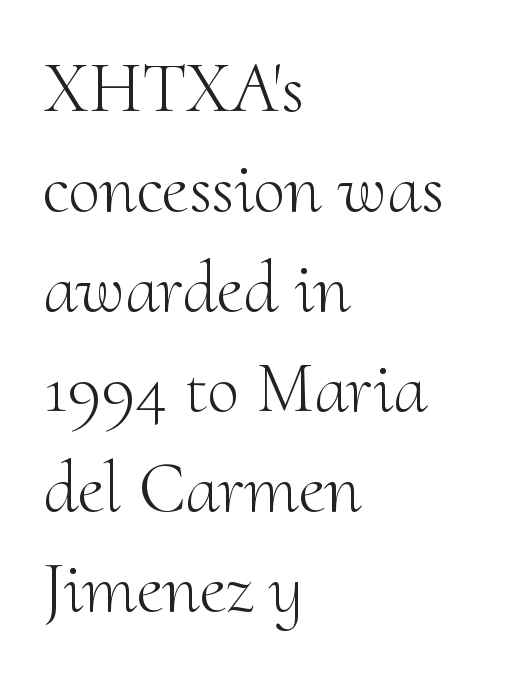
Q: Is the text bold? A: No.
Q: Is the text italic (slanted)? A: No, it is upright.
Q: Is the typeface a serif or a sans-serif typeface? A: Serif.
Q: Is the text underlined? A: No.
Q: How is the paragraph aligned? A: Left-aligned.
Q: Is the spacing between letters normal or unusually wide? A: Normal.
Q: Is the spacing between lines tight, normal or loose? A: Normal.
Q: Width (condensed, normal, or wide)? A: Normal.
Q: Stroke contrast? A: Medium.
Q: x-height? A: Small.
Q: Monospaced? A: No.
